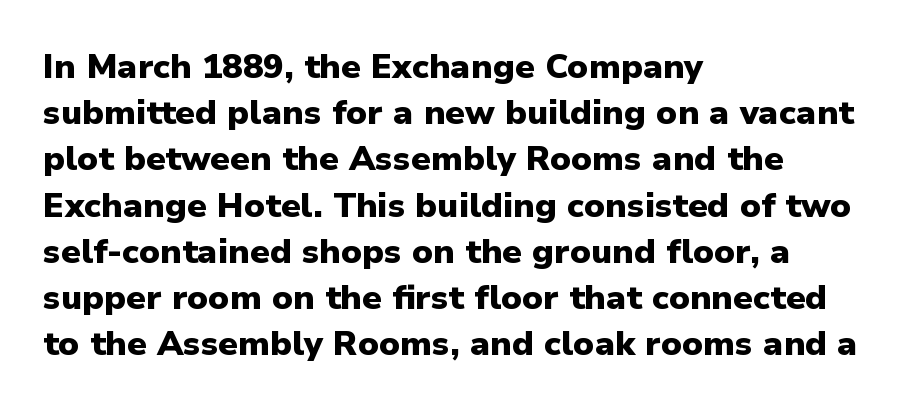
Each letter keeps its own natural width here, so spacing adapts to shape. Students, this is bold: see how much ink each stroke carries. The passage shown is typeset with a sans-serif family. The setting favours the left margin, as ordinary paragraphs usually do. Nope, not italic — everything's standing straight. The specimen omits any rule beneath the text block's lines.
